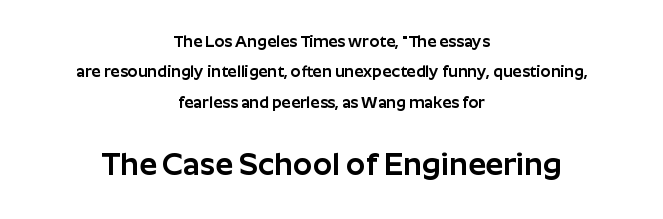
The image shows 31 px sans-serif type, upright; set centered, loose line spacing (1.9x), normal letter spacing, not underlined; the second (bottom) block is 1.94x larger; low stroke contrast and a medium x-height.
